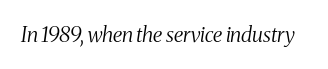
The image shows 21 px text type, italic (leaning right); set normal letter spacing, not underlined.
